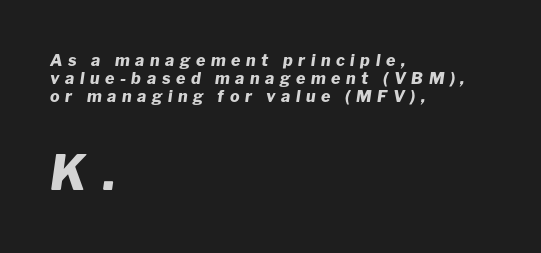
{"italic": "yes", "lean": "right", "slant_degrees": 8, "bold": "yes", "weight": "heavy", "width": "normal", "stroke_contrast": "low", "x_height": "medium", "monospaced": "no", "underline": "no", "align": "left", "line_spacing": "tight", "line_spacing_ratio": 1.14, "letter_spacing": "wide", "letter_spacing_em": 0.35, "larger_block": "second", "size_ratio": 3.0, "glyph_px": 48}
